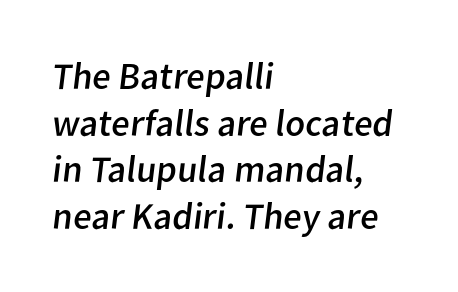
The face used here is proportionally spaced, like ordinary book or web type. Honestly, there is no underline to notice here at all. This rendering uses left alignment, leaving the right contour irregular. Nothing heavy about these letters — not bold at all. These lines are composed in type without serifs. Characters follow at the spacing the type designer built in.
